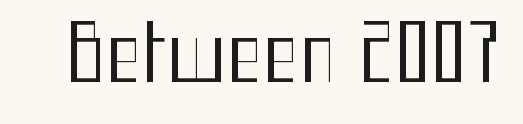
The image shows 77 px regular-weight, condensed sans-serif type, upright; set normal letter spacing, not underlined; medium stroke contrast and a medium x-height.
